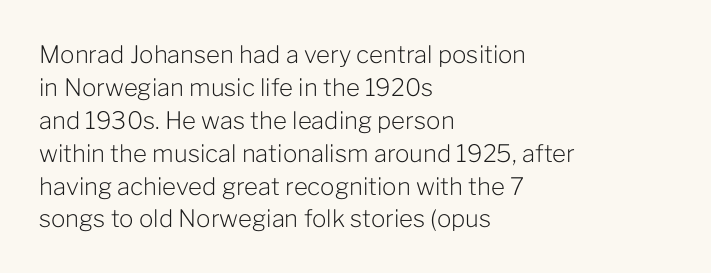
Q: Is the text bold? A: No.
Q: Is the text italic (slanted)? A: No, it is upright.
Q: Is the text underlined? A: No.
Q: How is the paragraph aligned? A: Left-aligned.
Q: Is the spacing between letters normal or unusually wide? A: Normal.
Q: Is the spacing between lines tight, normal or loose? A: Normal.
